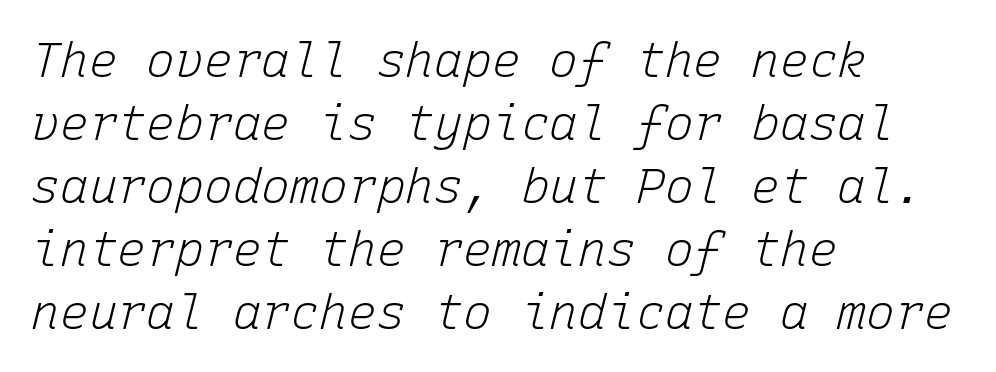
Q: Is the text bold? A: No.
Q: Is the text italic (slanted)? A: Yes, it leans right by about 15 degrees.
Q: Is the text underlined? A: No.
Q: How is the paragraph aligned? A: Left-aligned.
Q: Is the spacing between letters normal or unusually wide? A: Normal.
Q: Is the spacing between lines tight, normal or loose? A: Normal.
Q: Width (condensed, normal, or wide)? A: Normal.
Q: Stroke contrast? A: Low.
Q: x-height? A: Medium.
Q: Monospaced? A: Yes.
